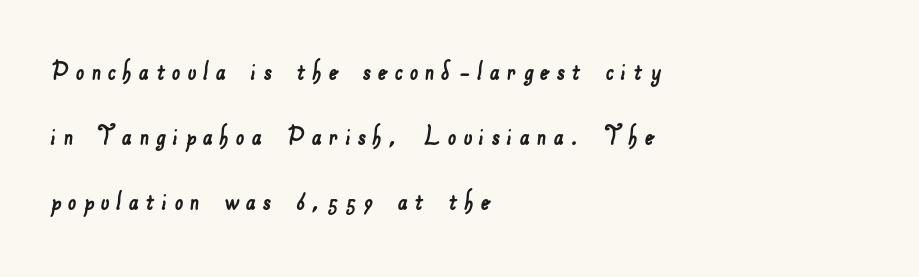
Q: Is the typeface a serif or a sans-serif typeface? A: Sans-serif.
Q: Is the text underlined? A: No.
Q: How is the paragraph aligned? A: Left-aligned.
Q: Is the spacing between letters normal or unusually wide? A: Unusually wide.
Q: Is the spacing between lines tight, normal or loose? A: Loose.
Q: Width (condensed, normal, or wide)? A: Normal.
Q: Stroke contrast? A: Low.
Q: x-height? A: Small.
Q: Monospaced? A: No.
